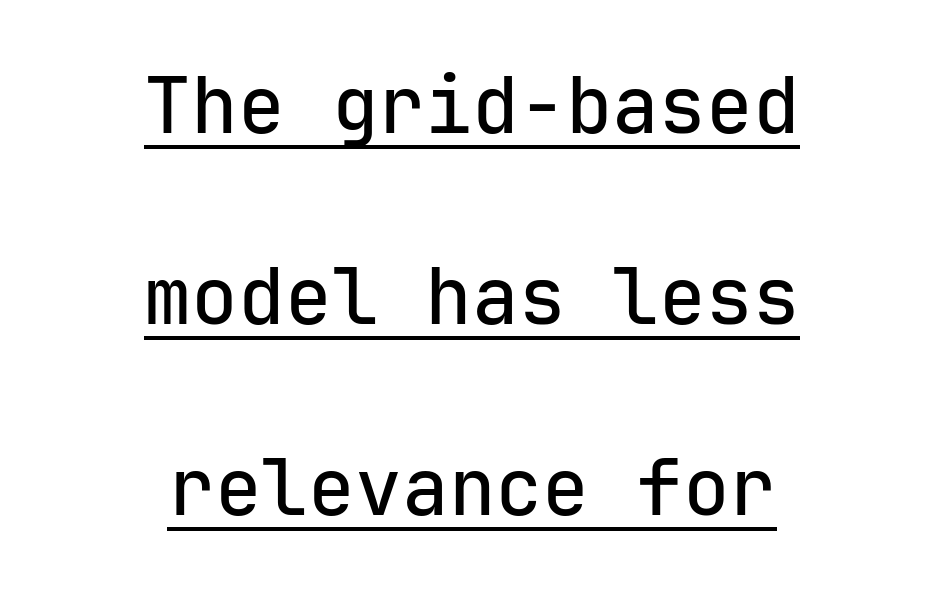
Looks like terminal output: every glyph gets an equal slot. Centered paragraph, ragged on both sides. A typesetter would call this zero additional tracking. Leading: increased.
